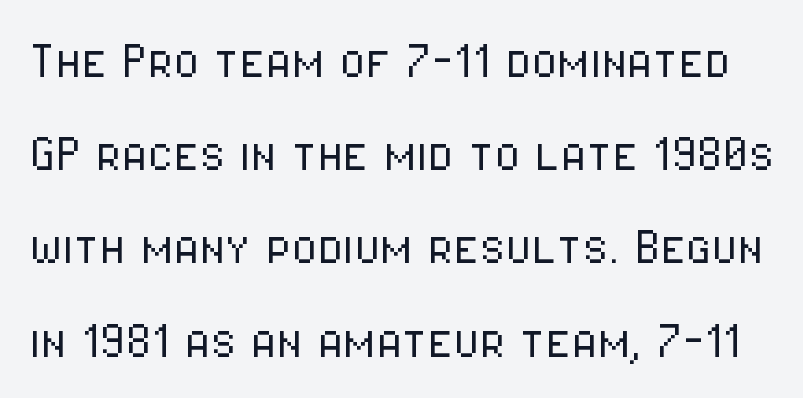
{"serif": "no", "italic": "no", "bold": "no", "weight": "light", "width": "condensed", "stroke_contrast": "low", "x_height": "medium", "monospaced": "no", "underline": "no", "line_spacing": "normal", "line_spacing_ratio": 1.58, "letter_spacing": "normal", "letter_spacing_em": 0.0, "glyph_px": 59}
